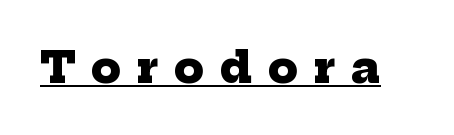
Q: Is the text bold? A: Yes.
Q: Is the typeface a serif or a sans-serif typeface? A: Serif.
Q: Is the text underlined? A: Yes.
Q: Is the spacing between letters normal or unusually wide? A: Unusually wide.
Q: Width (condensed, normal, or wide)? A: Normal.
Q: Stroke contrast? A: Low.
Q: x-height? A: Medium.
Q: Monospaced? A: No.
